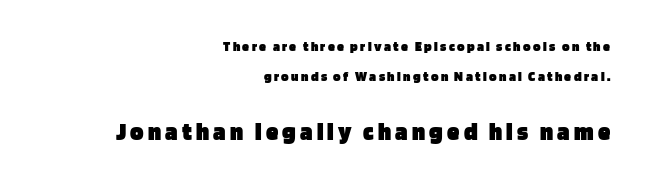
Q: Is the text bold? A: Yes.
Q: Is the text italic (slanted)? A: No, it is upright.
Q: Is the text underlined? A: No.
Q: How is the paragraph aligned? A: Right-aligned.
Q: Is the spacing between lines tight, normal or loose? A: Loose.
Q: Which block of text is set in a larger size, the first (top) or the second (bottom)? A: The second (bottom) one.
